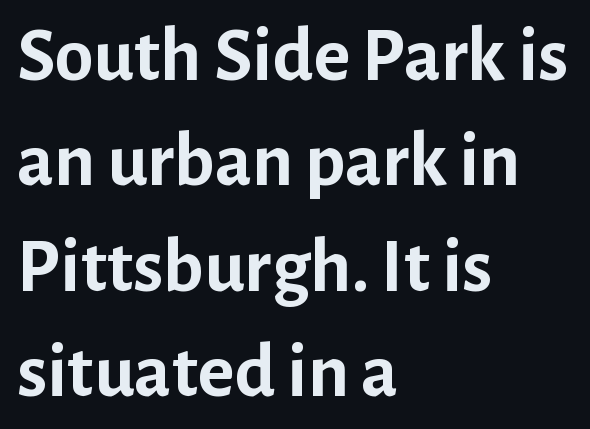
Q: Is the text bold? A: Yes.
Q: Is the text italic (slanted)? A: No, it is upright.
Q: Is the typeface a serif or a sans-serif typeface? A: Sans-serif.
Q: Is the text underlined? A: No.
Q: How is the paragraph aligned? A: Left-aligned.
Q: Is the spacing between letters normal or unusually wide? A: Normal.
Q: Is the spacing between lines tight, normal or loose? A: Normal.
Q: Width (condensed, normal, or wide)? A: Normal.
Q: Stroke contrast? A: Low.
Q: x-height? A: Medium.
Q: Monospaced? A: No.
